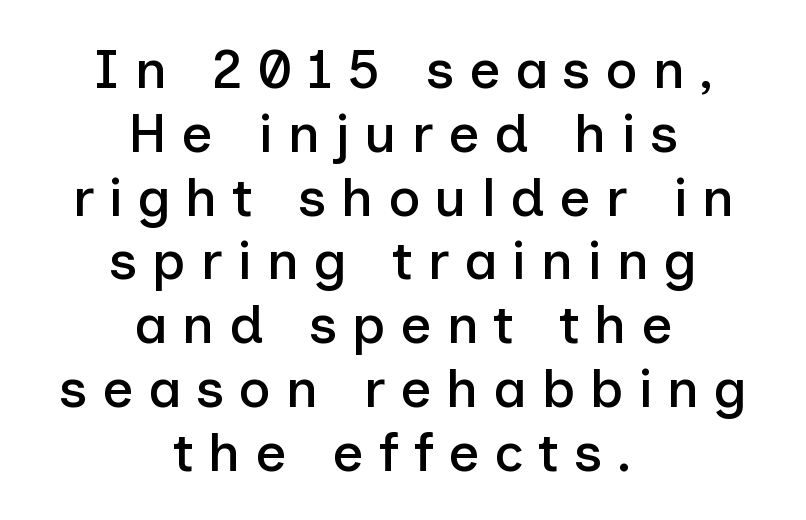
{"serif": "no", "italic": "no", "width": "normal", "stroke_contrast": "low", "x_height": "medium", "monospaced": "no", "underline": "no", "align": "center", "line_spacing_ratio": 1.16, "letter_spacing": "wide", "letter_spacing_em": 0.26, "glyph_px": 55}
